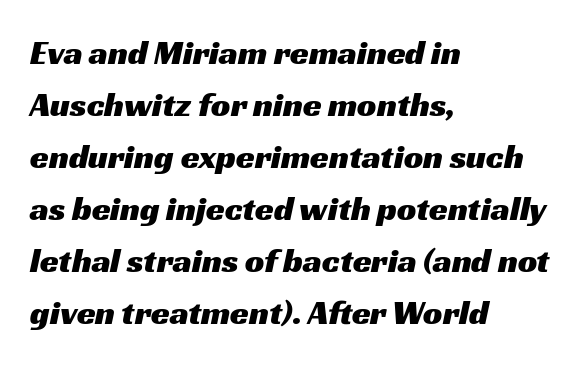
Varying glyph widths throughout — classic text-font behaviour. Compared with a centered layout, this one pins lines to the left instead. Default kerning and tracking; the words read as compact shapes. Quick note: underline off. Each letter's strokes conclude bluntly, with no projecting serifs.
